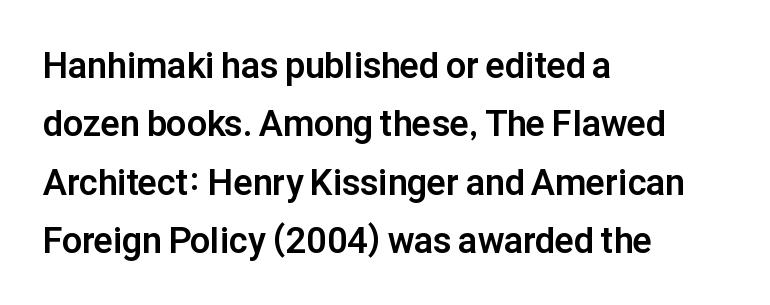
The image shows 36 px bold sans-serif type, upright; set left-aligned, normal line spacing (1.62x), normal letter spacing, not underlined; low stroke contrast and a medium x-height.
